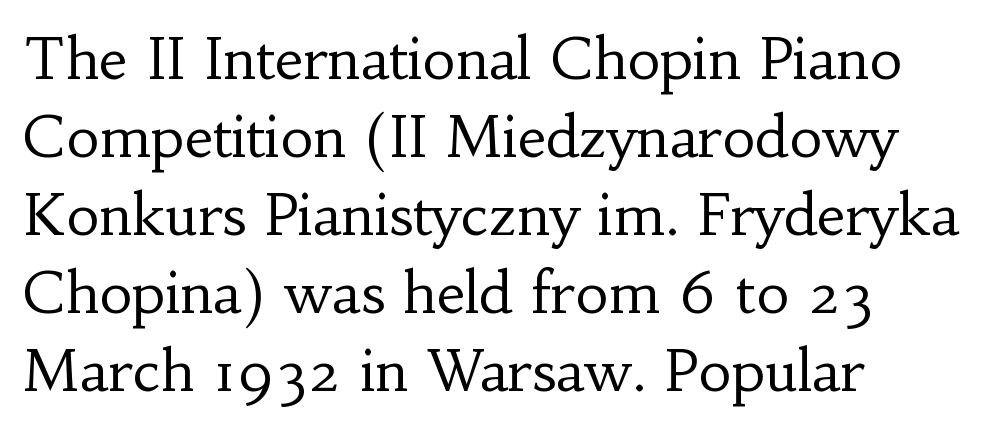
The image shows 57 px regular-weight serif type, upright; set left-aligned, normal line spacing (1.37x), normal letter spacing, not underlined; low stroke contrast and a small x-height.
